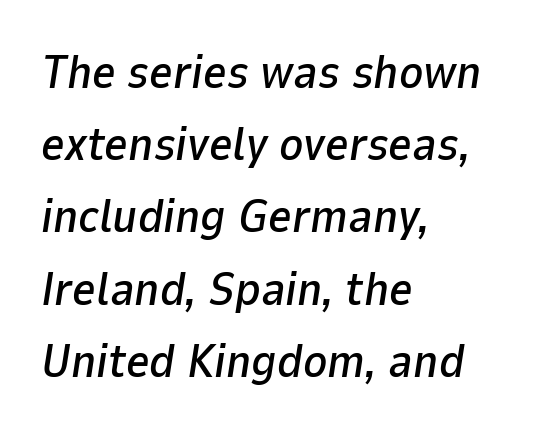
Q: Is the text italic (slanted)? A: Yes, it leans right by about 9 degrees.
Q: Is the text underlined? A: No.
Q: How is the paragraph aligned? A: Left-aligned.
Q: Is the spacing between letters normal or unusually wide? A: Normal.
Q: Is the spacing between lines tight, normal or loose? A: Normal.
Q: Width (condensed, normal, or wide)? A: Normal.
Q: Stroke contrast? A: Low.
Q: x-height? A: Medium.
Q: Monospaced? A: No.
